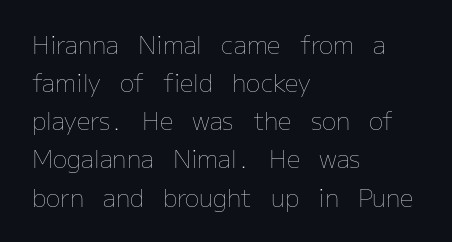
The image shows 24 px text type, upright; set left-aligned, normal line spacing (1.59x), normal letter spacing, not underlined.
